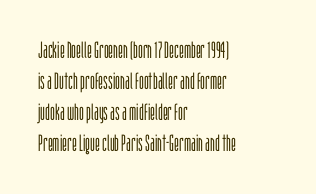
Q: Is the text bold? A: No.
Q: Is the text italic (slanted)? A: No, it is upright.
Q: Is the text underlined? A: No.
Q: How is the paragraph aligned? A: Left-aligned.
Q: Is the spacing between letters normal or unusually wide? A: Normal.
Q: Is the spacing between lines tight, normal or loose? A: Normal.
